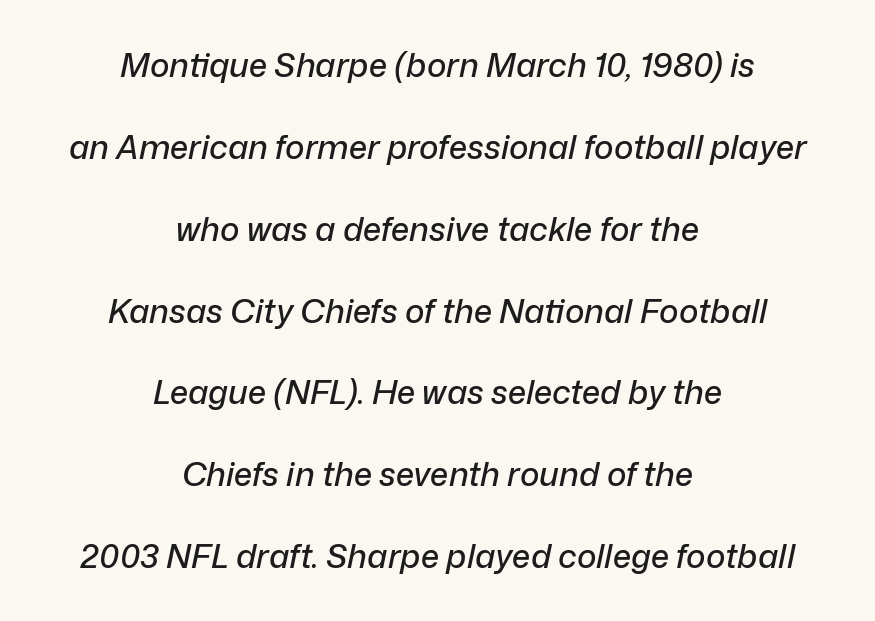
Q: Is the text italic (slanted)? A: Yes, it leans right by about 12 degrees.
Q: Is the text underlined? A: No.
Q: How is the paragraph aligned? A: Centered.
Q: Is the spacing between letters normal or unusually wide? A: Normal.
Q: Is the spacing between lines tight, normal or loose? A: Loose.
Q: Width (condensed, normal, or wide)? A: Normal.
Q: Stroke contrast? A: Low.
Q: x-height? A: Medium.
Q: Monospaced? A: No.
